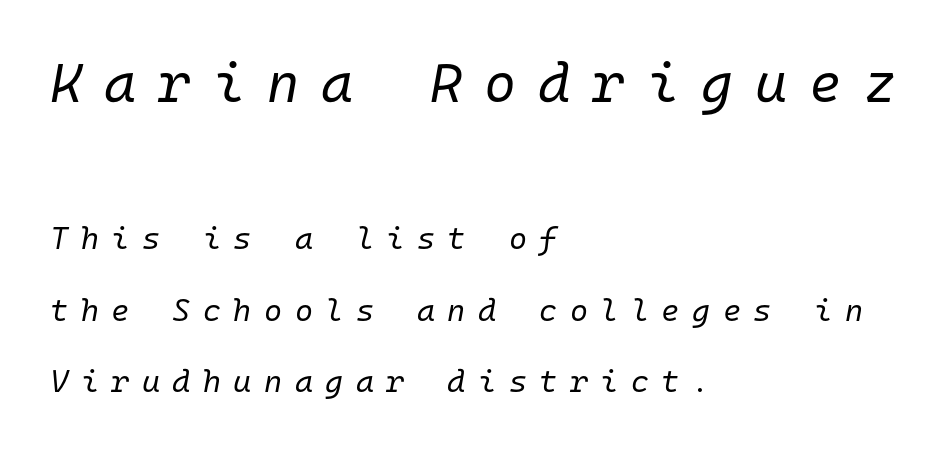
{"italic": "yes", "lean": "right", "slant_degrees": 10, "bold": "no", "weight": "regular", "width": "normal", "stroke_contrast": "low", "x_height": "medium", "monospaced": "yes", "underline": "no", "align": "left", "line_spacing": "loose", "line_spacing_ratio": 2.3, "letter_spacing": "wide", "letter_spacing_em": 0.4, "larger_block": "first", "size_ratio": 1.77, "glyph_px": 55}
